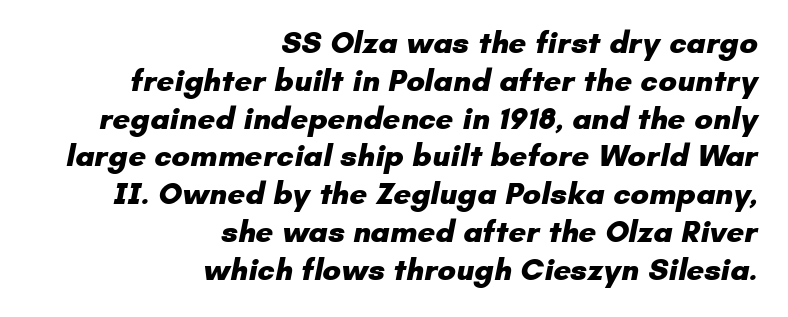
These lines are set flush right with a ragged left edge. The zone under the glyphs is completely vacant. What stands out about the letter spacing? Nothing — it is the standard amount. Compared with an ordinary text face, these strokes are far heavier — a full bold. Here the designer chose a conventional face with non-uniform glyph widths.
